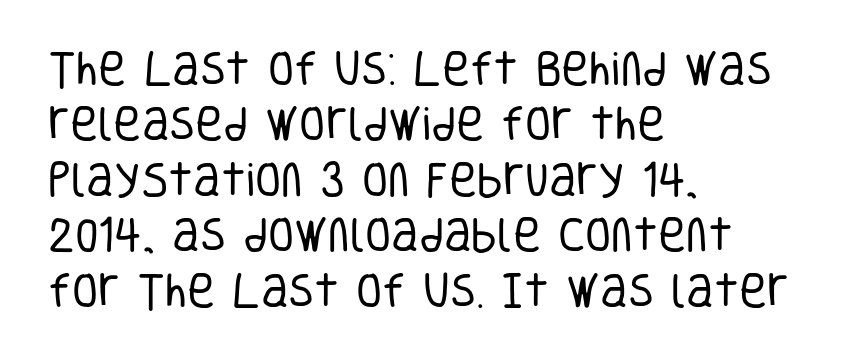
{"serif": "no", "italic": "no", "bold": "no", "weight": "regular", "width": "condensed", "stroke_contrast": "low", "x_height": "large", "monospaced": "no", "underline": "no", "align": "left", "line_spacing": "normal", "line_spacing_ratio": 1.46, "letter_spacing": "normal", "letter_spacing_em": 0.0, "glyph_px": 38}
